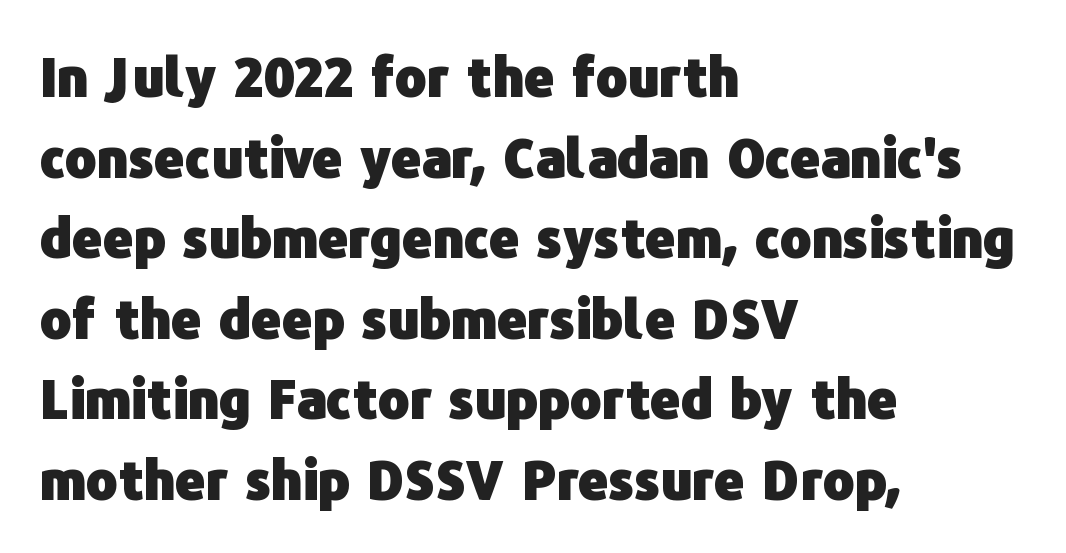
{"serif": "no", "italic": "no", "bold": "yes", "weight": "heavy", "width": "normal", "stroke_contrast": "low", "x_height": "medium", "monospaced": "no", "underline": "no", "align": "left", "line_spacing": "normal", "line_spacing_ratio": 1.52, "letter_spacing": "normal", "letter_spacing_em": 0.0, "glyph_px": 53}
